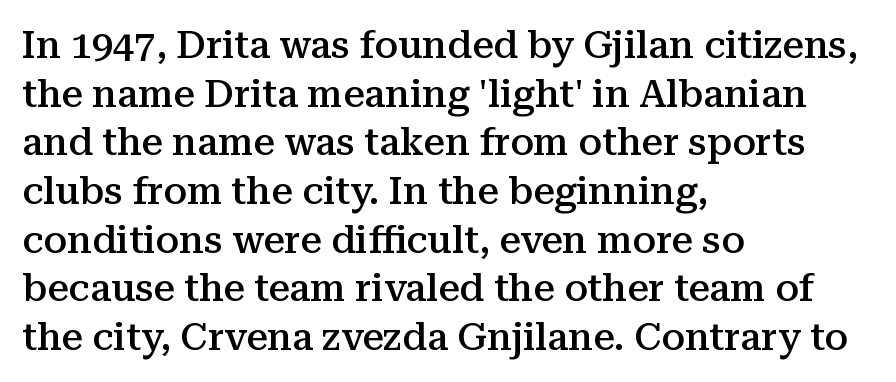
The image shows 38 px semibold serif type, upright; set left-aligned, normal line spacing (1.28x), normal letter spacing, not underlined; medium stroke contrast and a medium x-height.
